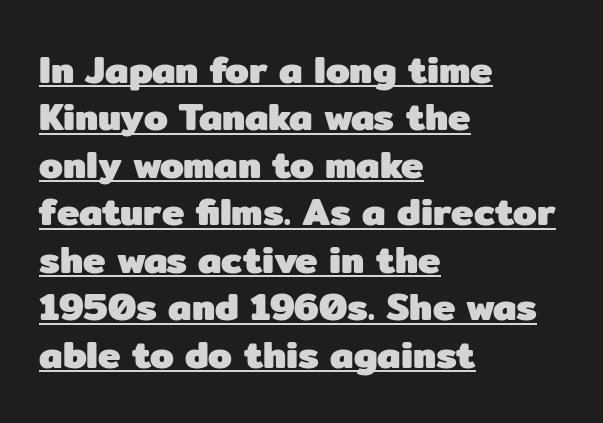
{"serif": "no", "italic": "no", "bold": "yes", "weight": "heavy", "width": "normal", "stroke_contrast": "low", "x_height": "medium", "monospaced": "no", "underline": "yes", "align": "left", "line_spacing": "normal", "line_spacing_ratio": 1.25, "letter_spacing": "normal", "letter_spacing_em": 0.0, "glyph_px": 38}
